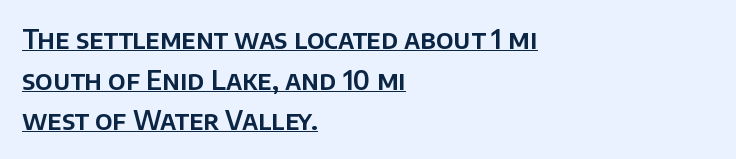
Q: Is the text italic (slanted)? A: No, it is upright.
Q: Is the text underlined? A: Yes.
Q: How is the paragraph aligned? A: Left-aligned.
Q: Is the spacing between letters normal or unusually wide? A: Normal.
Q: Is the spacing between lines tight, normal or loose? A: Normal.
